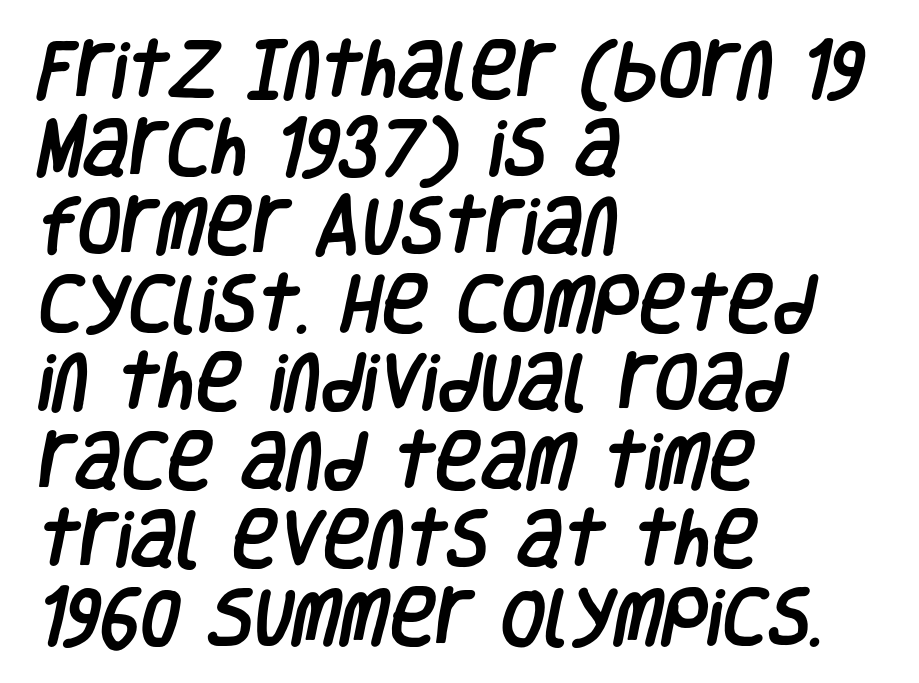
{"serif": "no", "width": "condensed", "stroke_contrast": "low", "x_height": "large", "monospaced": "no", "underline": "no", "align": "left", "line_spacing_ratio": 1.24, "letter_spacing": "normal", "letter_spacing_em": 0.0, "glyph_px": 63}
